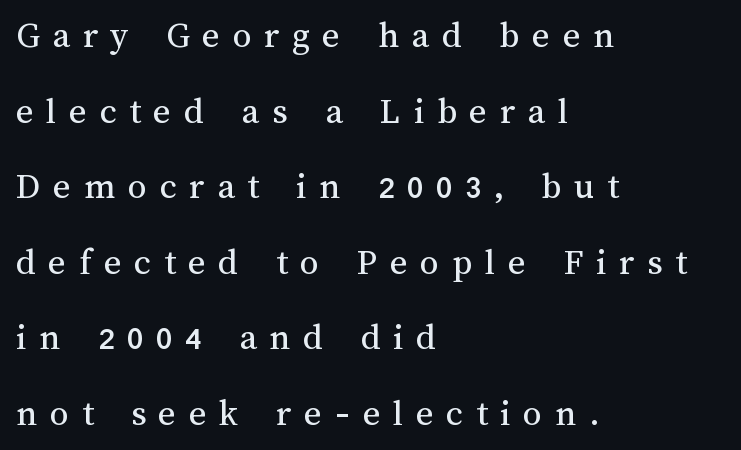
Q: Is the text bold? A: No.
Q: Is the text italic (slanted)? A: No, it is upright.
Q: Is the text underlined? A: No.
Q: How is the paragraph aligned? A: Left-aligned.
Q: Is the spacing between letters normal or unusually wide? A: Unusually wide.
Q: Is the spacing between lines tight, normal or loose? A: Loose.
Q: Width (condensed, normal, or wide)? A: Normal.
Q: Stroke contrast? A: Medium.
Q: x-height? A: Medium.
Q: Monospaced? A: No.
